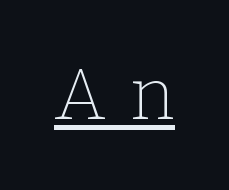
{"serif": "yes", "italic": "no", "bold": "no", "weight": "thin", "width": "normal", "stroke_contrast": "low", "x_height": "medium", "monospaced": "no", "underline": "yes", "letter_spacing": "wide", "letter_spacing_em": 0.34, "glyph_px": 72}
